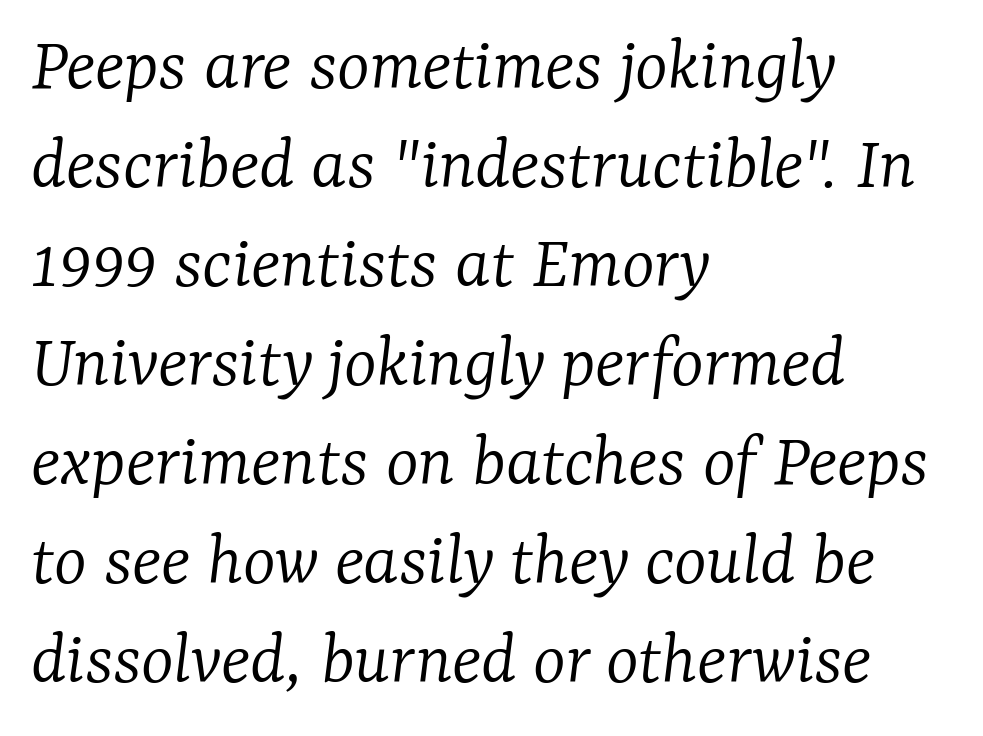
{"serif": "yes", "italic": "yes", "lean": "right", "slant_degrees": 7, "bold": "no", "weight": "light", "width": "normal", "stroke_contrast": "low", "x_height": "medium", "monospaced": "no", "underline": "no", "align": "left", "line_spacing": "normal", "line_spacing_ratio": 1.27, "letter_spacing": "normal", "letter_spacing_em": 0.0, "glyph_px": 78}
